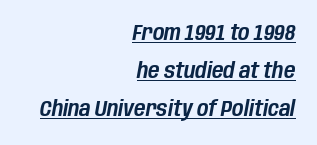
{"italic": "yes", "lean": "right", "slant_degrees": 10, "underline": "yes", "align": "right", "line_spacing_ratio": 1.73, "letter_spacing": "normal", "letter_spacing_em": 0.0, "glyph_px": 22}
